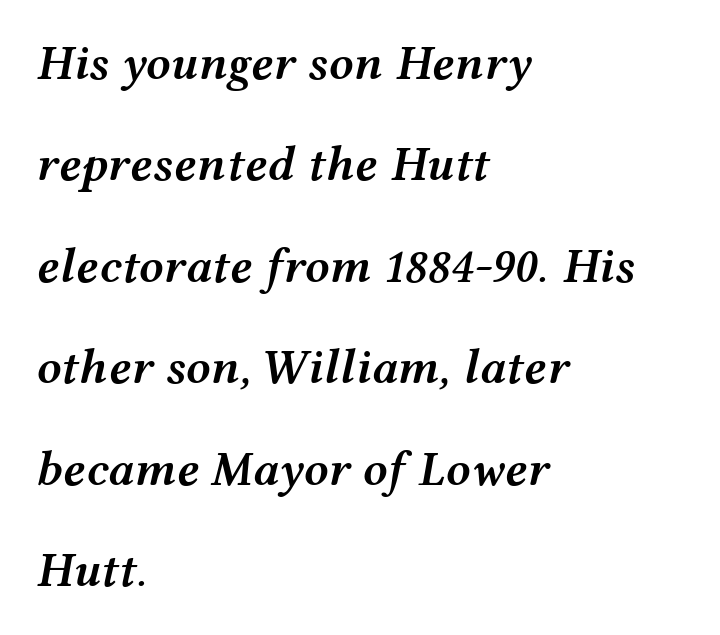
You could fit nearly another row in the gap between these rows. You can tell it's italic because the verticals aren't actually vertical. Descenders hang freely into open space. Strokes here are thickened, but only to semibold level. Proportional: the letters do not fall into vertical columns.
